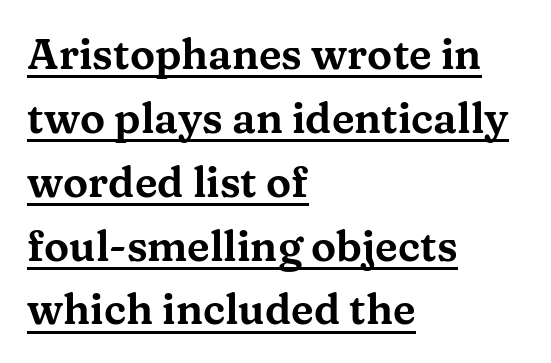
Q: Is the text italic (slanted)? A: No, it is upright.
Q: Is the typeface a serif or a sans-serif typeface? A: Serif.
Q: Is the text underlined? A: Yes.
Q: How is the paragraph aligned? A: Left-aligned.
Q: Is the spacing between letters normal or unusually wide? A: Normal.
Q: Is the spacing between lines tight, normal or loose? A: Normal.
Q: Width (condensed, normal, or wide)? A: Wide.
Q: Stroke contrast? A: Medium.
Q: x-height? A: Medium.
Q: Monospaced? A: No.
